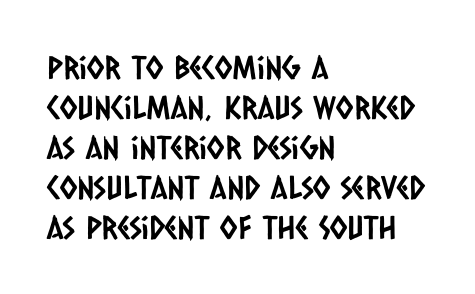
The rows are spaced the way most documents space them. Note the varied advance widths — an 'i' is clearly narrower than an 'm'. The type family on display is of the sans-serif kind. Rule under the text: the space is simply empty. Short and long lines alike share a common starting point at left. The line texture is even and compact thanks to regular tracking.
